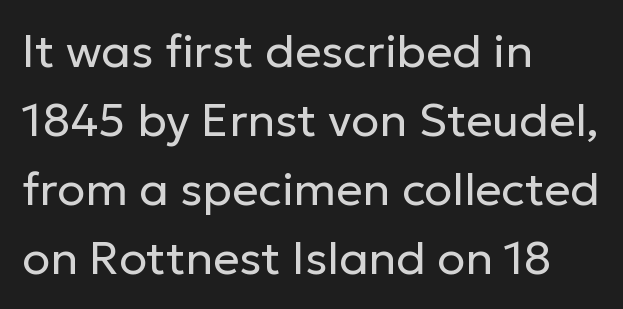
{"serif": "no", "italic": "no", "bold": "no", "weight": "regular", "width": "normal", "stroke_contrast": "low", "x_height": "medium", "monospaced": "no", "underline": "no", "align": "left", "line_spacing": "normal", "line_spacing_ratio": 1.5, "letter_spacing": "normal", "letter_spacing_em": 0.0, "glyph_px": 46}
